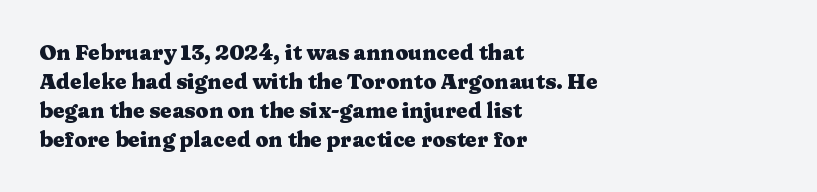
The lines are quadded left. These lines keep a tight, regular rhythm from letter to letter. The gap between lines stays unmarked. It's the straight-up-and-down kind of type. The rendering uses a moderate line-height, typical for paragraphs. Pretty heavy lettering here — definitely bold.
